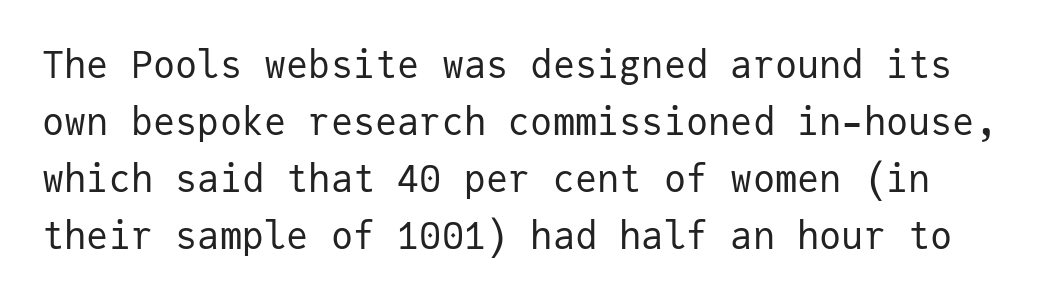
The image shows 37 px regular-weight sans-serif type, upright, monospaced; set normal line spacing (1.54x), normal letter spacing, not underlined; low stroke contrast and a medium x-height.
